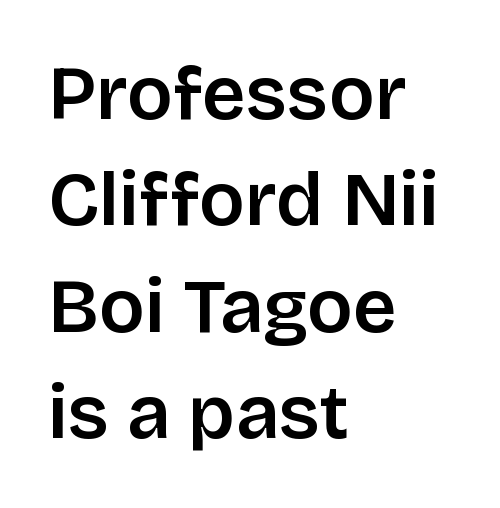
There is no visible air inserted between adjacent glyphs. The face used here is proportionally spaced, like ordinary book or web type. Check the space under the baseline: it is left empty. The passage is arranged the way most books set body copy — flush left. When letters stand straight like this, we call the style roman or upright. The text was rendered using a sans face with plain stroke endings.
